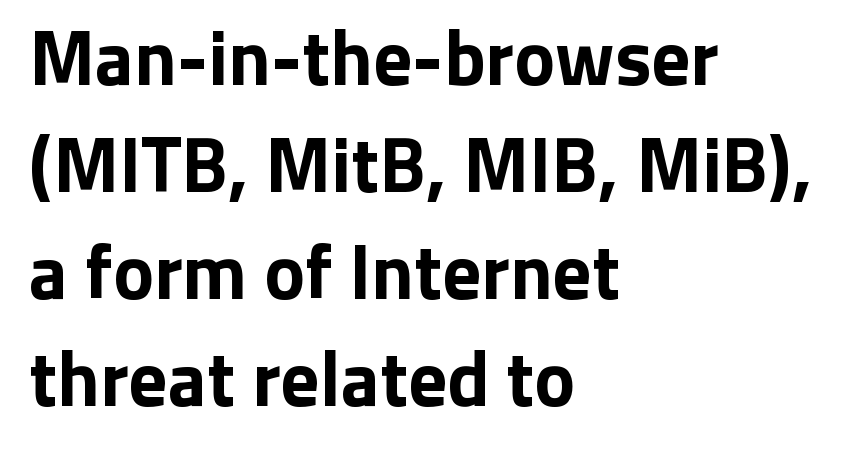
The image shows 77 px bold sans-serif type, upright; set left-aligned, normal line spacing (1.39x), normal letter spacing, not underlined; low stroke contrast and a medium x-height.
